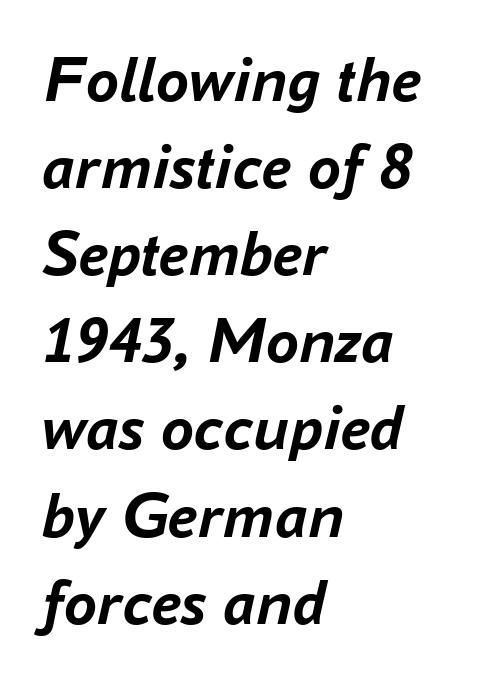
Q: Is the text bold? A: Yes.
Q: Is the text italic (slanted)? A: Yes, it leans right by about 16 degrees.
Q: Is the text underlined? A: No.
Q: How is the paragraph aligned? A: Left-aligned.
Q: Is the spacing between letters normal or unusually wide? A: Normal.
Q: Is the spacing between lines tight, normal or loose? A: Normal.
Q: Width (condensed, normal, or wide)? A: Normal.
Q: Stroke contrast? A: Low.
Q: x-height? A: Medium.
Q: Monospaced? A: No.
